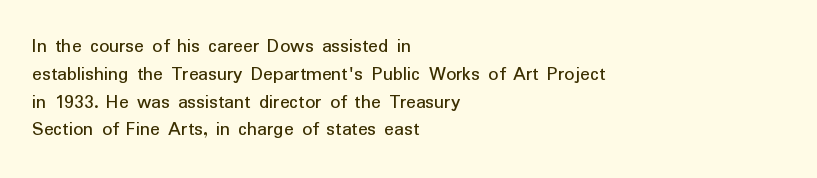
The image shows 20 px text type, upright; set left-aligned, normal line spacing (1.39x), normal letter spacing, not underlined.
